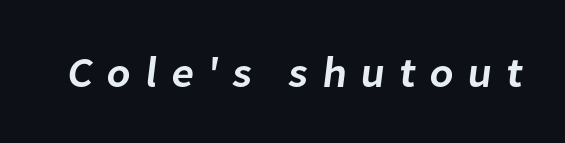
The image shows 43 px semibold sans-serif type; set unusually wide letter spacing (+0.32 em), not underlined; low stroke contrast and a medium x-height.
